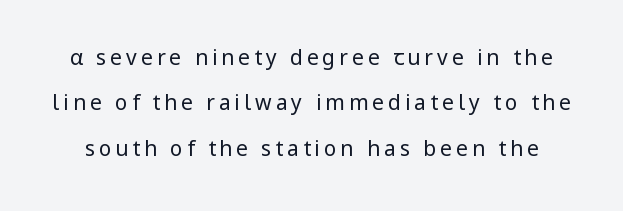
{"italic": "no", "bold": "no", "underline": "no", "line_spacing": "loose", "line_spacing_ratio": 2.16, "glyph_px": 21}
